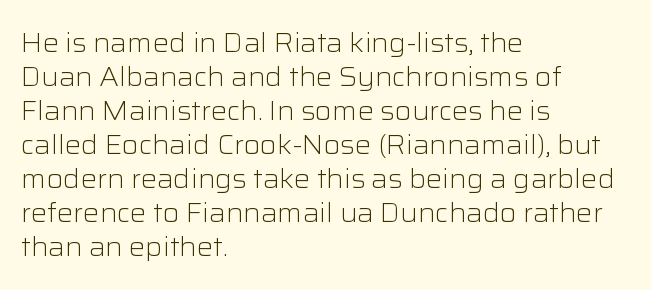
Vertically, the passage feels balanced, rows spaced as you'd expect. The strip under each line holds only bare page. Weight: in the light-to-regular range. Glyph-to-glyph distance matches everyday printed text.
